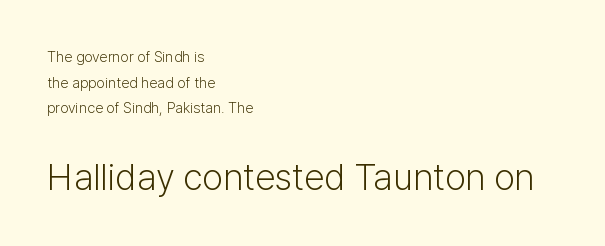
Q: Is the text bold? A: No.
Q: Is the text italic (slanted)? A: No, it is upright.
Q: Is the typeface a serif or a sans-serif typeface? A: Sans-serif.
Q: Is the text underlined? A: No.
Q: How is the paragraph aligned? A: Left-aligned.
Q: Is the spacing between letters normal or unusually wide? A: Normal.
Q: Which block of text is set in a larger size, the first (top) or the second (bottom)? A: The second (bottom) one.
Q: Width (condensed, normal, or wide)? A: Normal.
Q: Stroke contrast? A: Low.
Q: x-height? A: Medium.
Q: Monospaced? A: No.
